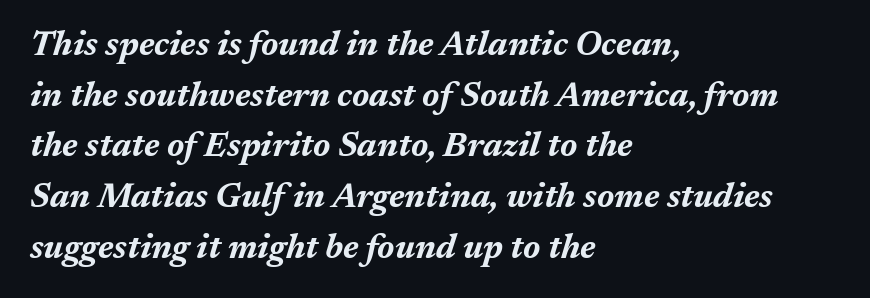
{"italic": "yes", "lean": "right", "slant_degrees": 17, "bold": "yes", "weight": "bold", "width": "normal", "stroke_contrast": "medium", "x_height": "medium", "monospaced": "no", "underline": "no", "align": "left", "line_spacing": "normal", "line_spacing_ratio": 1.49, "letter_spacing": "normal", "letter_spacing_em": 0.0, "glyph_px": 34}
